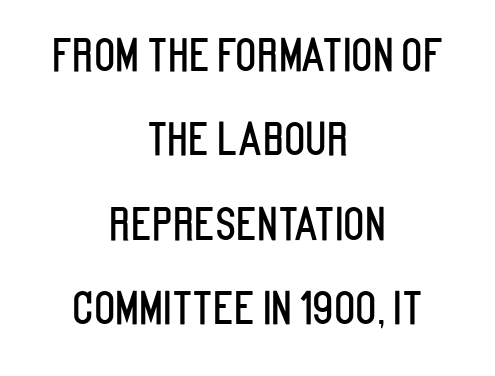
{"serif": "no", "italic": "no", "width": "condensed", "stroke_contrast": "low", "x_height": "large", "monospaced": "no", "underline": "no", "align": "center", "line_spacing": "loose", "line_spacing_ratio": 1.92, "letter_spacing": "normal", "letter_spacing_em": 0.0, "glyph_px": 44}
